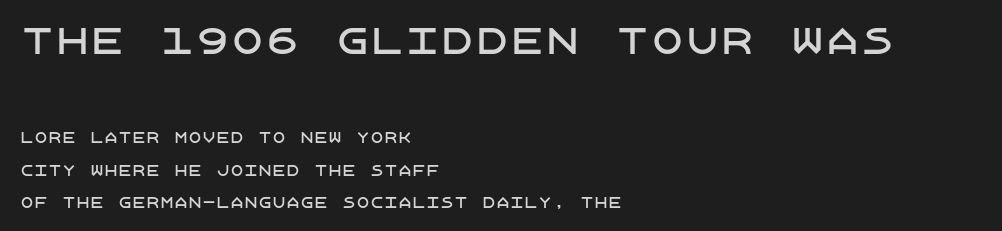
The image shows 35 px sans-serif type, upright; set left-aligned, loose line spacing (2.32x), normal letter spacing, not underlined; the first (top) block is 2.5x larger; low stroke contrast and a large x-height.
